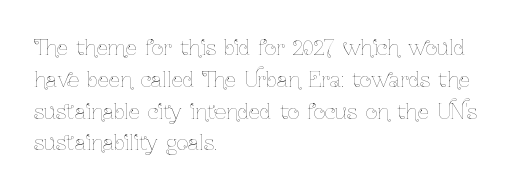
The image shows 20 px text type, upright; set left-aligned, normal line spacing (1.59x), normal letter spacing, not underlined.
